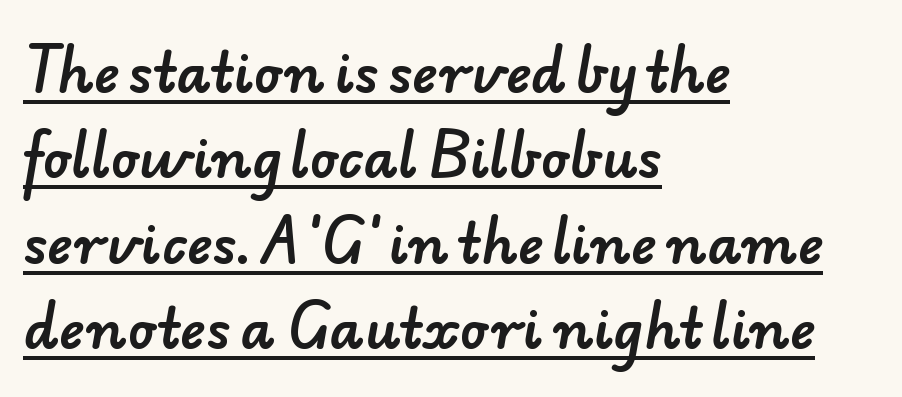
Q: Is the typeface a serif or a sans-serif typeface? A: Sans-serif.
Q: Is the text underlined? A: Yes.
Q: How is the paragraph aligned? A: Left-aligned.
Q: Is the spacing between letters normal or unusually wide? A: Normal.
Q: Is the spacing between lines tight, normal or loose? A: Normal.
Q: Width (condensed, normal, or wide)? A: Normal.
Q: Stroke contrast? A: Low.
Q: x-height? A: Small.
Q: Monospaced? A: No.
